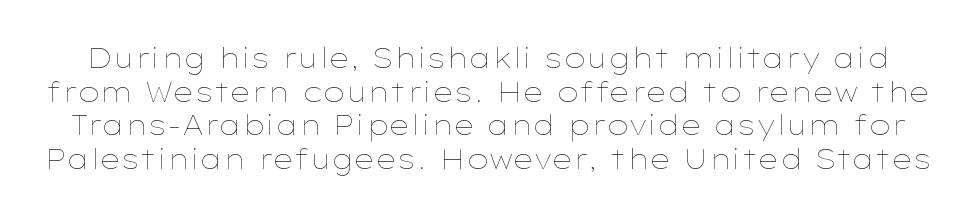
{"italic": "no", "bold": "no", "underline": "no", "line_spacing": "normal", "line_spacing_ratio": 1.25, "letter_spacing": "normal", "letter_spacing_em": 0.0, "glyph_px": 27}
